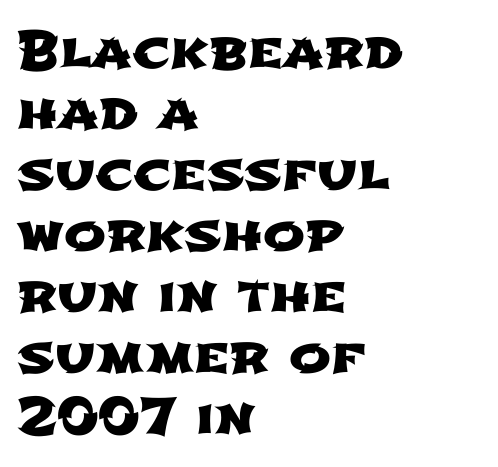
Q: Is the typeface a serif or a sans-serif typeface? A: Sans-serif.
Q: Is the text underlined? A: No.
Q: How is the paragraph aligned? A: Left-aligned.
Q: Is the spacing between letters normal or unusually wide? A: Normal.
Q: Width (condensed, normal, or wide)? A: Wide.
Q: Stroke contrast? A: Low.
Q: x-height? A: Medium.
Q: Monospaced? A: No.
